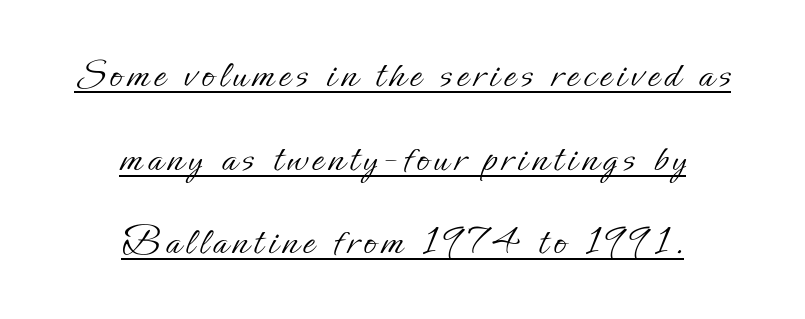
Every word sits above its own underline. The weight would be labelled regular, book, light, or lighter still. The lines in this sample share a center point and differ in where they start and stop. In terms of leading, this rendering errs on the spacious side. Proportional: the letters do not fall into vertical columns.
